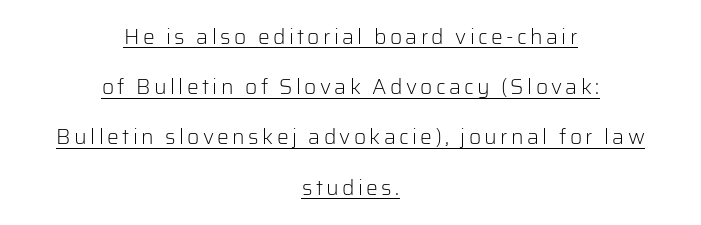
{"italic": "no", "bold": "no", "underline": "yes", "align": "center", "line_spacing": "loose", "line_spacing_ratio": 2.39, "glyph_px": 21}
